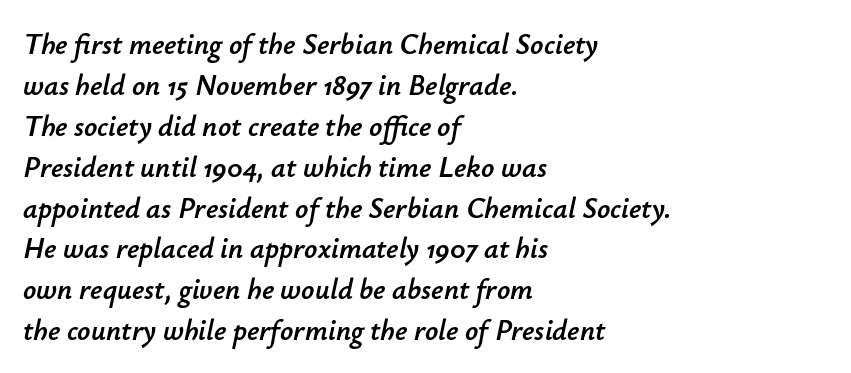
Q: Is the text italic (slanted)? A: Yes, it leans right by about 12 degrees.
Q: Is the text underlined? A: No.
Q: How is the paragraph aligned? A: Left-aligned.
Q: Is the spacing between letters normal or unusually wide? A: Normal.
Q: Is the spacing between lines tight, normal or loose? A: Normal.
Q: Width (condensed, normal, or wide)? A: Normal.
Q: Stroke contrast? A: Low.
Q: x-height? A: Small.
Q: Monospaced? A: No.
